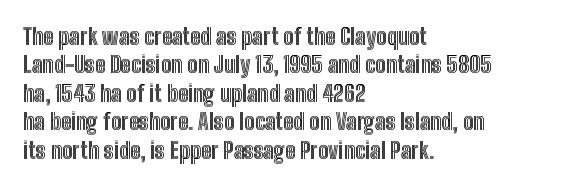
Does extra space separate the letters? No, they use regular spacing. Rows of type keep a routine distance in the vertical direction. Descender tails drop into unmarked territory. No italicization has been applied; the sample stays upright.
